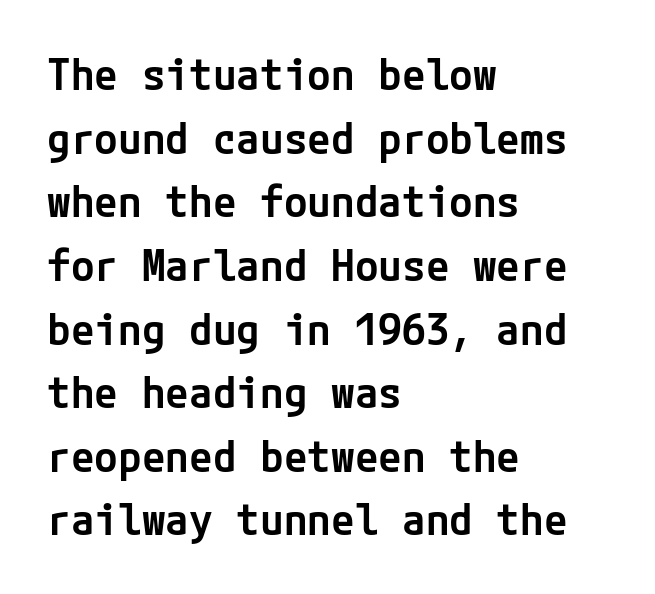
Stroke thickness is moderately raised; the sample reads as semibold. The rows are spaced the way most documents space them. Does the lettering tilt? It doesn't — this is upright. Has an underline been added? It has not. The type is set solid horizontally, with unmodified tracking.
